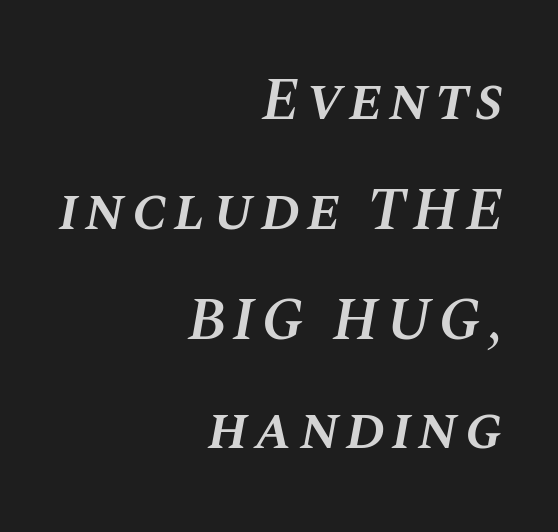
Q: Is the text bold? A: Semi-bold.
Q: Is the text italic (slanted)? A: Yes, it leans right by about 10 degrees.
Q: Is the text underlined? A: No.
Q: How is the paragraph aligned? A: Right-aligned.
Q: Width (condensed, normal, or wide)? A: Normal.
Q: Stroke contrast? A: Medium.
Q: x-height? A: Large.
Q: Monospaced? A: No.
